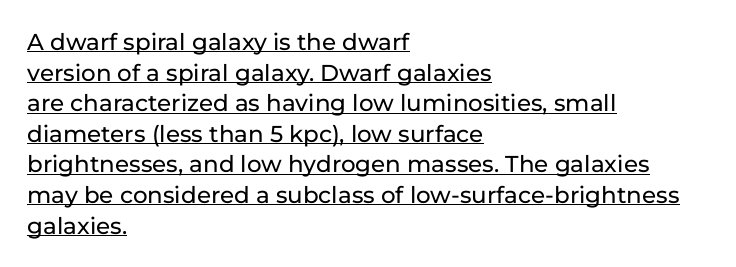
Words appear dense and cohesive because spacing is normal. Designer's note — italics off, roman on. A baseline rule has been typeset under these characters. Compared with typical paragraphs, the rows here are spaced about the same. Which margin do the lines hug? The left one — the right edge is uneven.
